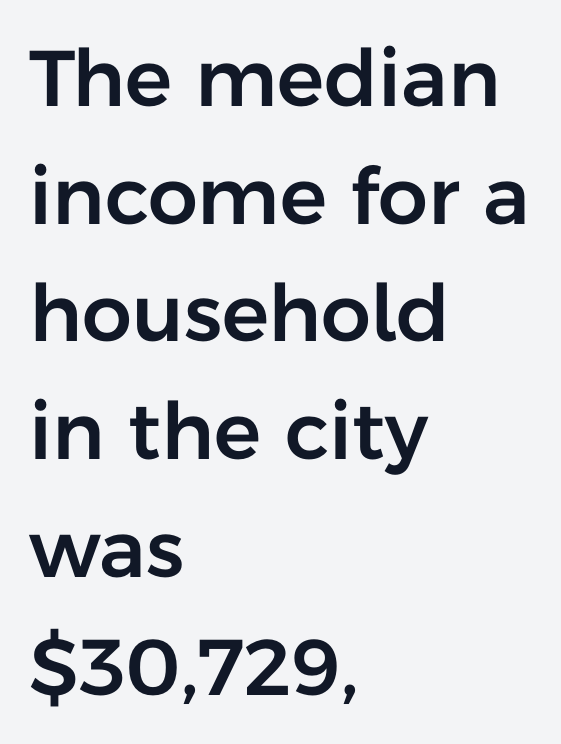
{"serif": "no", "italic": "no", "width": "normal", "stroke_contrast": "low", "x_height": "medium", "monospaced": "no", "underline": "no", "align": "left", "line_spacing": "normal", "line_spacing_ratio": 1.49, "letter_spacing": "normal", "letter_spacing_em": 0.0, "glyph_px": 79}
